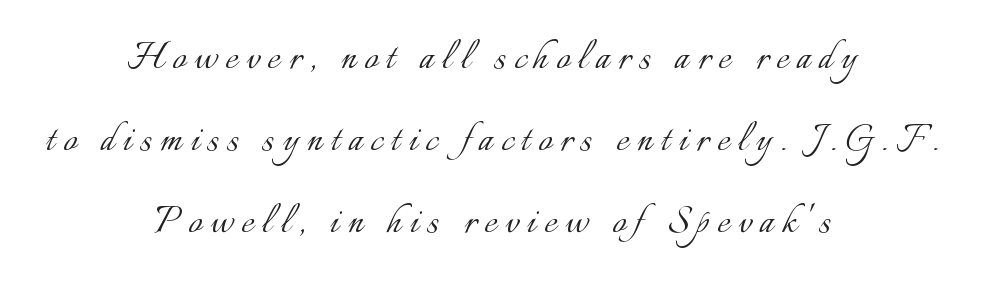
Q: Is the text bold? A: No.
Q: Is the text italic (slanted)? A: Yes.
Q: Is the text underlined? A: No.
Q: How is the paragraph aligned? A: Centered.
Q: Width (condensed, normal, or wide)? A: Normal.
Q: Stroke contrast? A: Low.
Q: x-height? A: Small.
Q: Monospaced? A: No.
